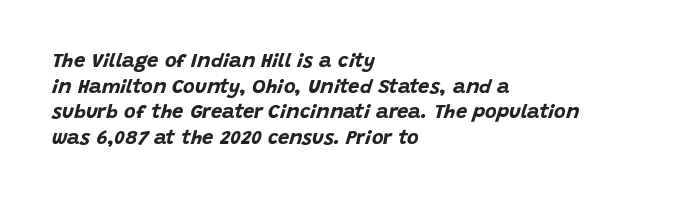
{"italic": "yes", "lean": "right", "slant_degrees": 15, "bold": "yes", "underline": "no", "align": "left", "line_spacing": "normal", "line_spacing_ratio": 1.28, "letter_spacing": "normal", "letter_spacing_em": 0.0, "glyph_px": 20}
